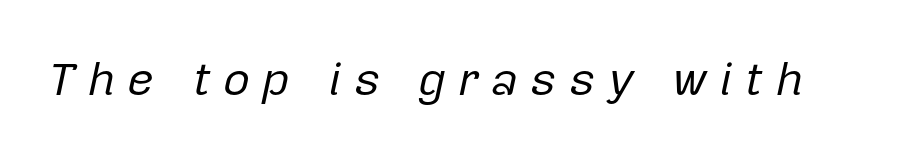
The axis of the letterforms is tilted away from vertical. Is the stroke heavy? The answer is a plain regular-or-lighter. Descenders are the only things crossing below the line. The horizontal fit of the characters is loose and conspicuously gappy. These lines are rendered in a variable-pitch font.
